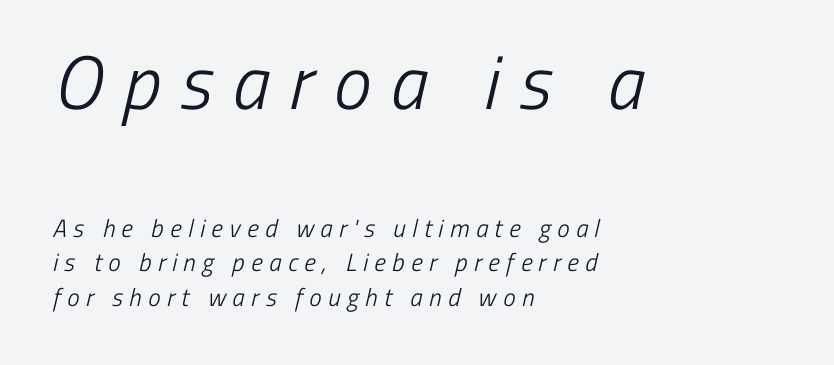
The image shows 76 px light, condensed sans-serif type; set left-aligned, normal line spacing (1.38x), unusually wide letter spacing (+0.26 em), not underlined; the first (top) block is 3.04x larger; low stroke contrast and a medium x-height.
